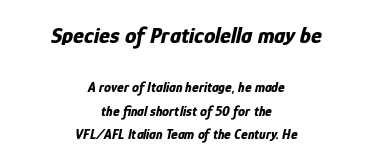
Q: Is the text bold? A: Yes.
Q: Is the text italic (slanted)? A: Yes, it leans right by about 12 degrees.
Q: Is the text underlined? A: No.
Q: How is the paragraph aligned? A: Centered.
Q: Is the spacing between letters normal or unusually wide? A: Normal.
Q: Is the spacing between lines tight, normal or loose? A: Normal.
Q: Which block of text is set in a larger size, the first (top) or the second (bottom)? A: The first (top) one.
